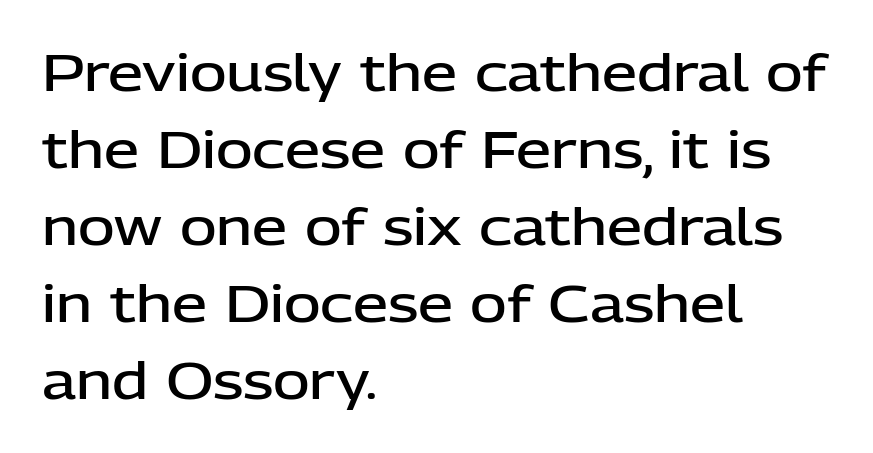
Short and long lines alike share a common starting point at left. The letters stand upright; this is a roman face. The characters display no serif detailing; their extremities are plain. The rows are spaced the way most documents space them.
